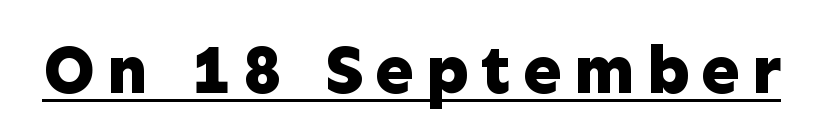
{"serif": "no", "italic": "no", "bold": "yes", "weight": "bold", "width": "normal", "stroke_contrast": "low", "x_height": "medium", "monospaced": "no", "underline": "yes", "glyph_px": 69}
